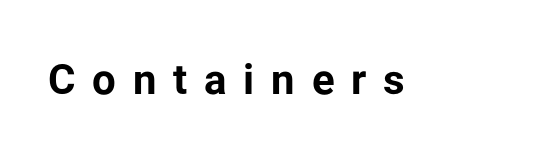
{"serif": "no", "italic": "no", "bold": "yes", "weight": "bold", "width": "normal", "stroke_contrast": "low", "x_height": "medium", "monospaced": "no", "underline": "no", "letter_spacing": "wide", "letter_spacing_em": 0.4, "glyph_px": 42}
